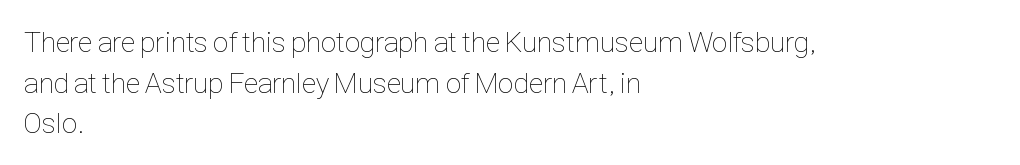
The image shows 29 px thin, condensed type, upright; set left-aligned, normal line spacing (1.4x), normal letter spacing, not underlined; low stroke contrast and a medium x-height.
